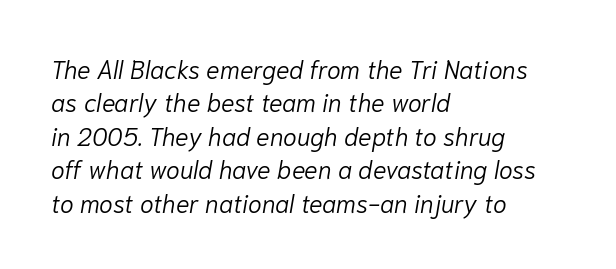
{"italic": "yes", "lean": "right", "slant_degrees": 10, "bold": "no", "underline": "no", "align": "left", "line_spacing": "normal", "line_spacing_ratio": 1.34, "letter_spacing": "normal", "letter_spacing_em": 0.0, "glyph_px": 25}
